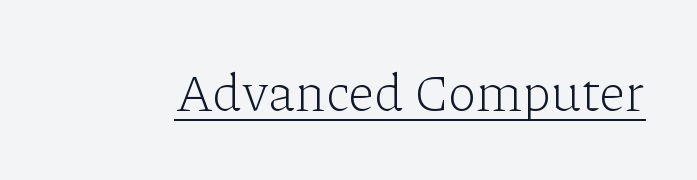
The image shows 53 px light serif type, upright; set normal letter spacing, underlined; low stroke contrast and a medium x-height.
